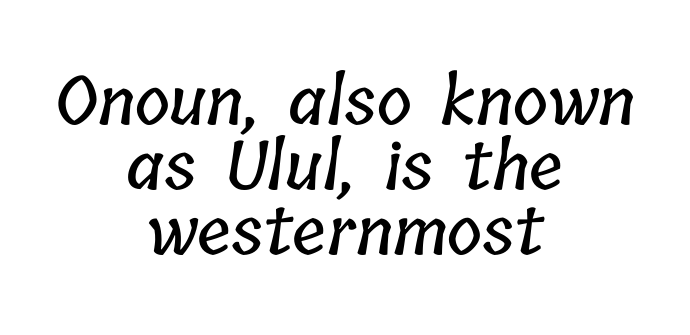
The image shows 67 px condensed type; set centered, tight line spacing (0.97x), normal letter spacing, not underlined; low stroke contrast and a medium x-height.
